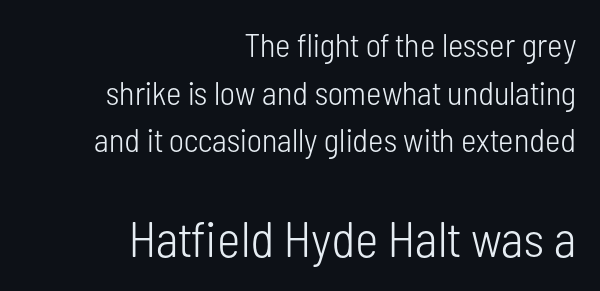
{"serif": "no", "italic": "no", "bold": "no", "weight": "light", "width": "condensed", "stroke_contrast": "low", "x_height": "medium", "monospaced": "no", "underline": "no", "align": "right", "line_spacing": "normal", "line_spacing_ratio": 1.44, "letter_spacing": "normal", "letter_spacing_em": 0.0, "larger_block": "second", "size_ratio": 1.52, "glyph_px": 50}
